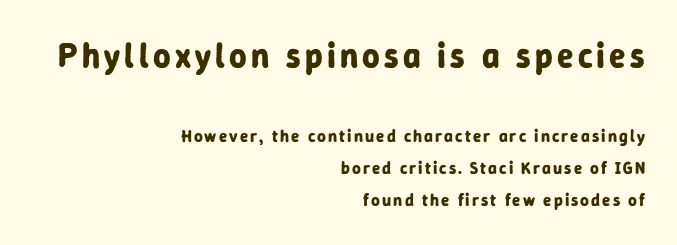
Q: Is the text bold? A: Yes.
Q: Is the text italic (slanted)? A: No, it is upright.
Q: Is the typeface a serif or a sans-serif typeface? A: Sans-serif.
Q: Is the text underlined? A: No.
Q: How is the paragraph aligned? A: Right-aligned.
Q: Is the spacing between lines tight, normal or loose? A: Loose.
Q: Which block of text is set in a larger size, the first (top) or the second (bottom)? A: The first (top) one.
Q: Width (condensed, normal, or wide)? A: Normal.
Q: Stroke contrast? A: Low.
Q: x-height? A: Medium.
Q: Monospaced? A: No.
